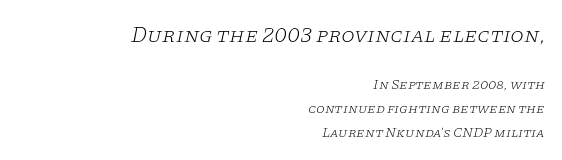
The image shows 22 px text type, italic (leaning right); set right-aligned, line spacing 1.73x, normal letter spacing, not underlined; the first (top) block is 1.57x larger.
